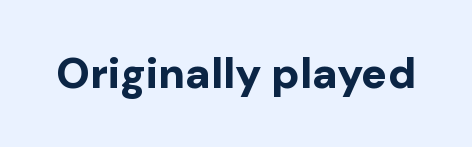
Q: Is the text bold? A: Yes.
Q: Is the text italic (slanted)? A: No, it is upright.
Q: Is the typeface a serif or a sans-serif typeface? A: Sans-serif.
Q: Is the text underlined? A: No.
Q: Is the spacing between letters normal or unusually wide? A: Normal.
Q: Width (condensed, normal, or wide)? A: Normal.
Q: Stroke contrast? A: Low.
Q: x-height? A: Medium.
Q: Monospaced? A: No.
